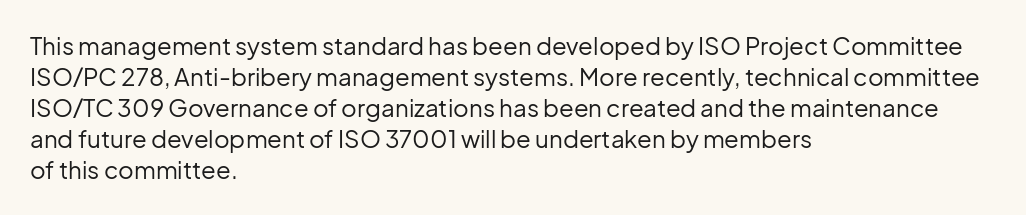
The image shows 24 px text type, upright; set left-aligned, normal line spacing (1.29x), normal letter spacing, not underlined.
